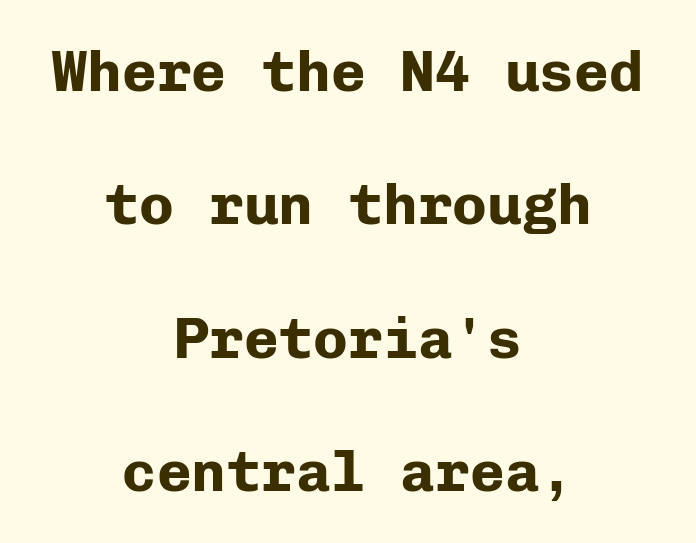
The setting favours the middle, as headings and verse often do. Descenders hang freely into open space. The horizontal fit of the characters is conventional and even. The rendering uses typewriter-style spacing with identical character cells. One glance says open: line gaps are wider than usual. The letters stand upright; this is a roman face.
